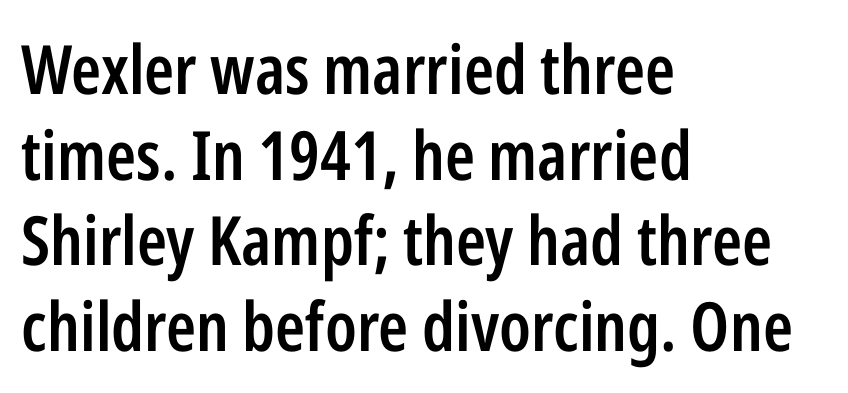
What weight is shown? A semibold, between regular and bold. In terms of leading, this rendering sits right in the middle. The designer went with a sans here, leaving each stem footless. The glyphs are unaccompanied by any horizontal stroke below them. Does the copy run flush right? No — it runs flush left. The type sits square on the baseline with zero lean.
